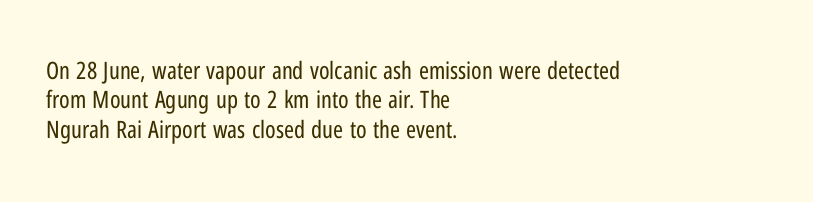
Notice how the stems are strictly vertical — no italics here. Standard letterfit; no display-style spreading of the glyphs. The space beneath each line is pristine and unruled. Counters stay open thanks to moderate or lighter strokes. A classic flush-left, rag-right setting is used for this passage.
